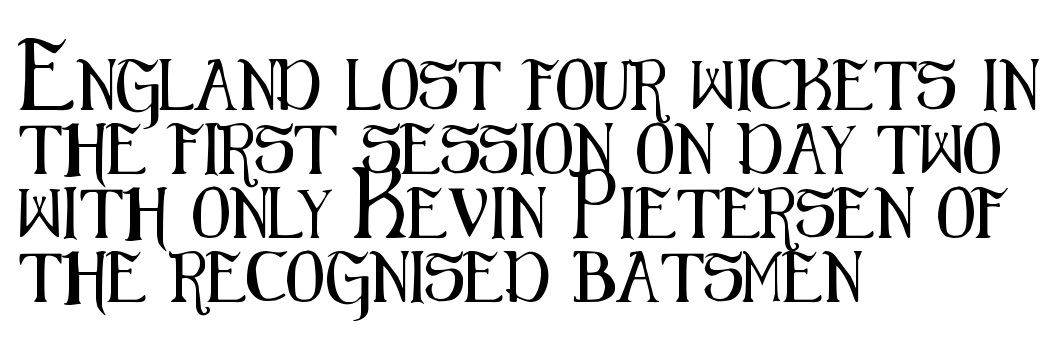
{"italic": "no", "width": "condensed", "stroke_contrast": "medium", "x_height": "medium", "monospaced": "no", "underline": "no", "align": "left", "line_spacing": "normal", "line_spacing_ratio": 1.28, "letter_spacing": "normal", "letter_spacing_em": 0.0, "glyph_px": 50}
